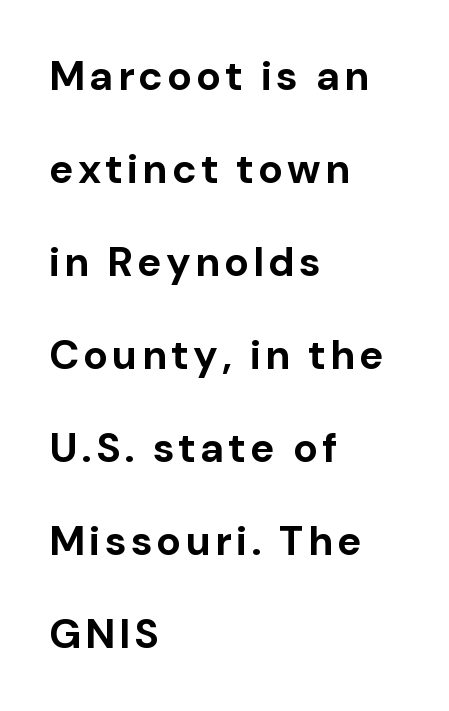
The vertical gap from one line to the next is large. Note the varied advance widths — an 'i' is clearly narrower than an 'm'. Horizontally, the lines are justified to the leading edge only. Look at the bottom of the vertical strokes: they stop flat, with no serifs.
